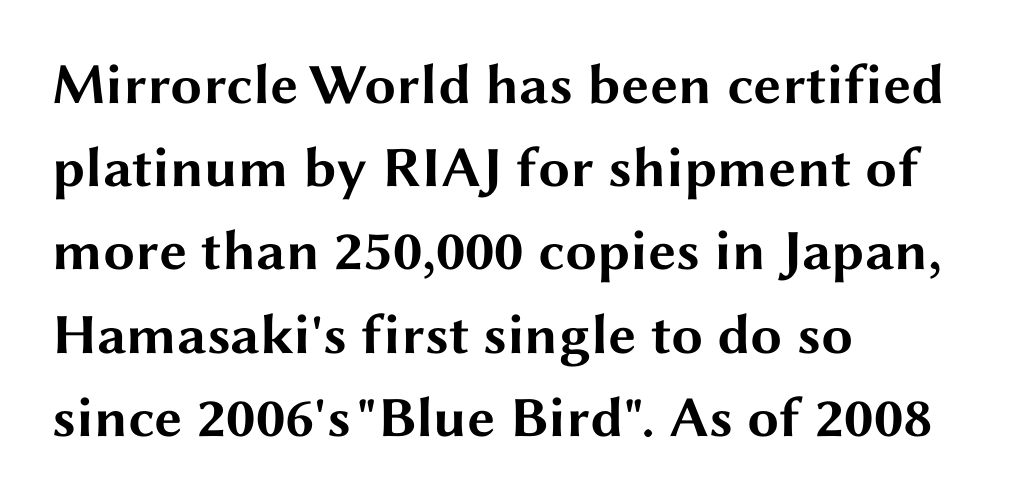
The specimen omits any rule beneath the text block's lines. Its strokes are broad and dark, the hallmark of bold type. The letters advance in unequal steps, a hallmark of proportional type. The rows are spaced the way most documents space them. Caption: multi-line text, flush left, ragged right. The designer went with a sans here, leaving each stem footless.
